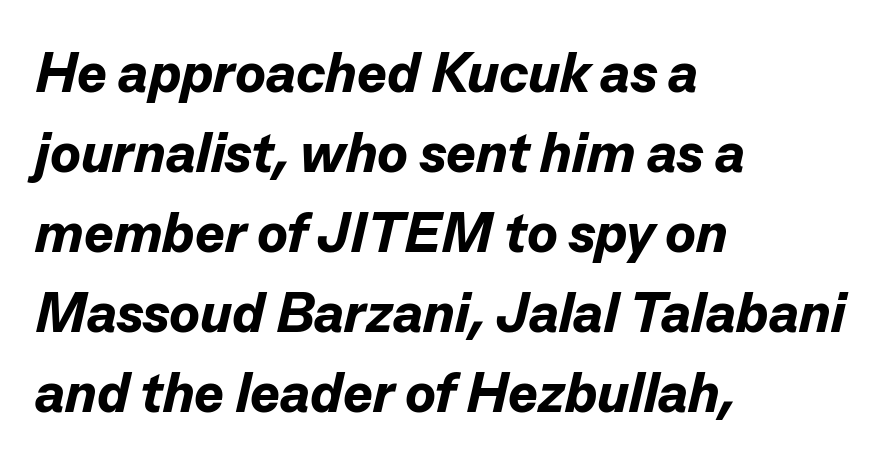
The image shows 56 px bold type, italic (leaning right); set left-aligned, normal line spacing (1.43x), normal letter spacing, not underlined; low stroke contrast and a medium x-height.
